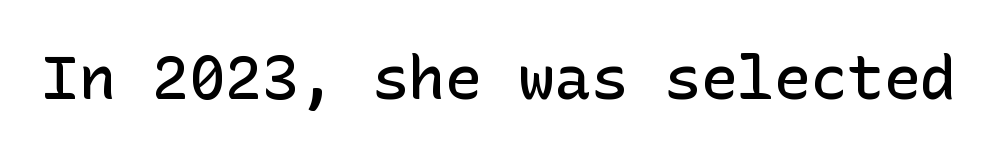
Ascenders rise straight up at ninety degrees. This is moderately heavy type, rendered in semibold. No feet cap the strokes, marking this as sans-serif type. There is no visible air inserted between adjacent glyphs.
